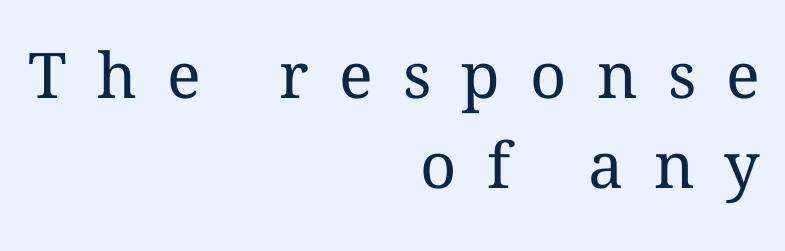
{"italic": "no", "bold": "no", "weight": "regular", "width": "normal", "stroke_contrast": "medium", "x_height": "medium", "monospaced": "no", "underline": "no", "align": "right", "line_spacing": "normal", "line_spacing_ratio": 1.43, "letter_spacing": "wide", "letter_spacing_em": 0.48, "glyph_px": 63}
